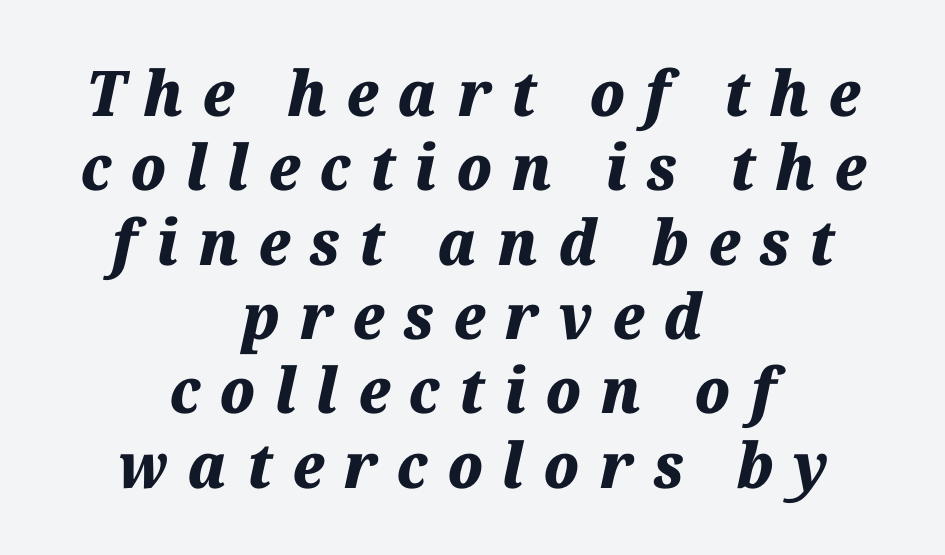
Q: Is the text bold? A: Yes.
Q: Is the text italic (slanted)? A: Yes, it leans right by about 12 degrees.
Q: Is the text underlined? A: No.
Q: How is the paragraph aligned? A: Centered.
Q: Is the spacing between letters normal or unusually wide? A: Unusually wide.
Q: Width (condensed, normal, or wide)? A: Normal.
Q: Stroke contrast? A: Medium.
Q: x-height? A: Medium.
Q: Monospaced? A: No.
